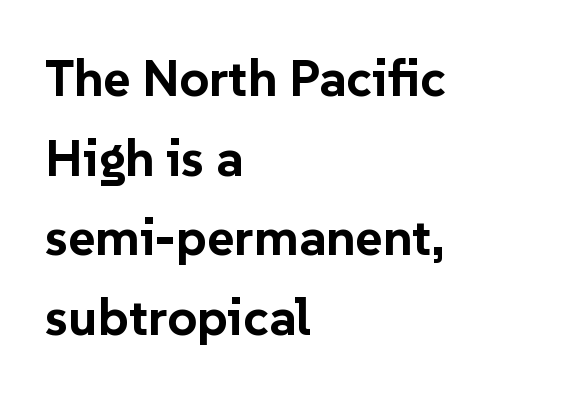
What's the leading like? Ordinary, nothing unusual. Pretty heavy lettering here — definitely bold. The glyphs in this specimen are sans serif. Nope, not italic — everything's standing straight.
